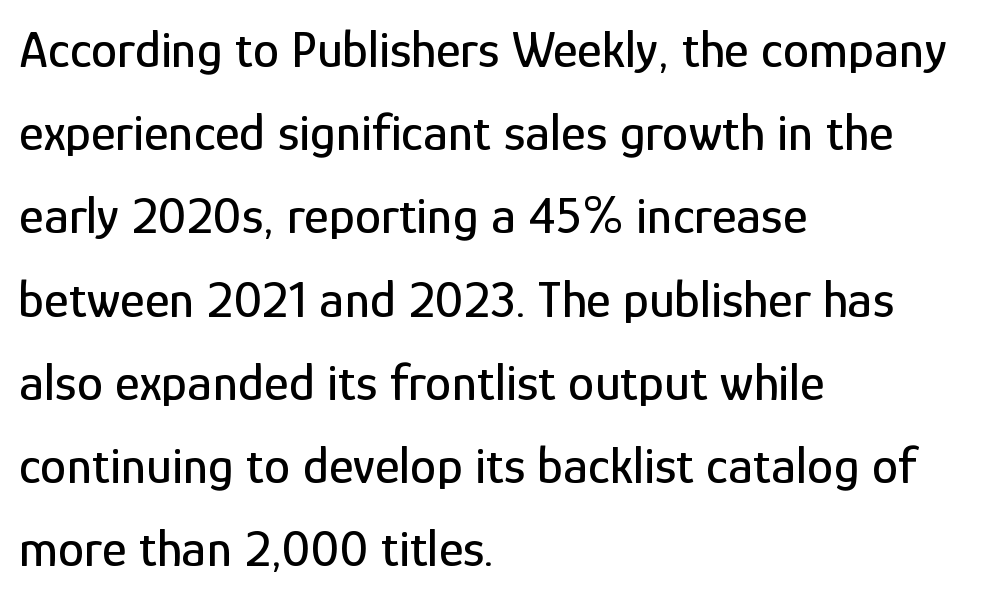
{"serif": "no", "italic": "no", "width": "condensed", "stroke_contrast": "low", "x_height": "medium", "monospaced": "no", "underline": "no", "align": "left", "line_spacing": "normal", "line_spacing_ratio": 1.57, "letter_spacing": "normal", "letter_spacing_em": 0.0, "glyph_px": 53}
